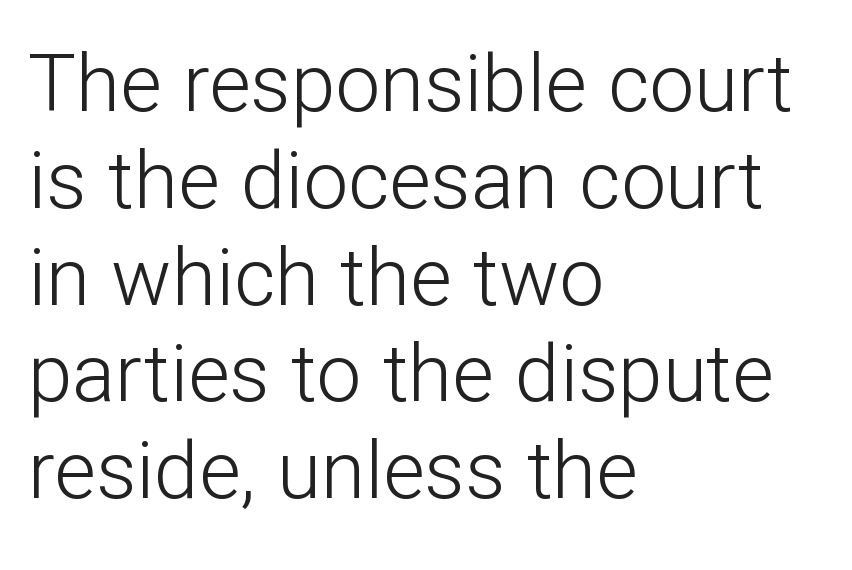
{"serif": "no", "italic": "no", "bold": "no", "weight": "light", "width": "normal", "stroke_contrast": "low", "x_height": "medium", "monospaced": "no", "underline": "no", "align": "left", "line_spacing_ratio": 1.21, "letter_spacing": "normal", "letter_spacing_em": 0.0, "glyph_px": 80}
